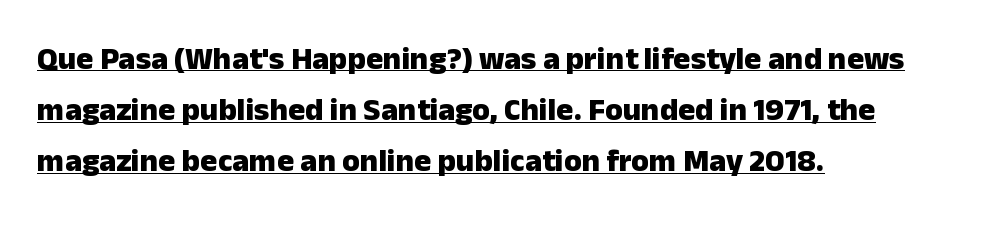
Q: Is the text bold? A: Yes.
Q: Is the text italic (slanted)? A: No, it is upright.
Q: Is the typeface a serif or a sans-serif typeface? A: Sans-serif.
Q: Is the text underlined? A: Yes.
Q: How is the paragraph aligned? A: Left-aligned.
Q: Is the spacing between letters normal or unusually wide? A: Normal.
Q: Is the spacing between lines tight, normal or loose? A: Normal.
Q: Width (condensed, normal, or wide)? A: Normal.
Q: Stroke contrast? A: Low.
Q: x-height? A: Medium.
Q: Monospaced? A: No.
